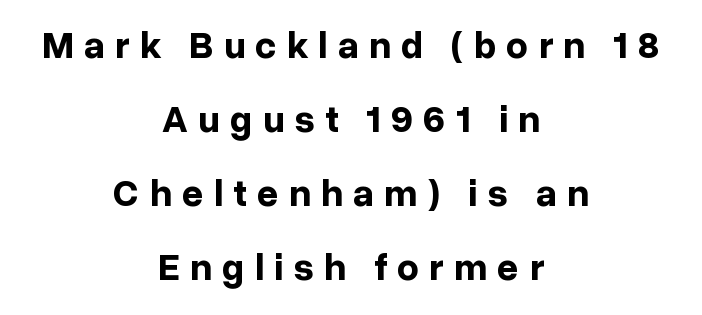
The image shows 38 px bold sans-serif type, upright; set centered, loose line spacing (1.95x), unusually wide letter spacing (+0.27 em), not underlined; low stroke contrast and a medium x-height.
